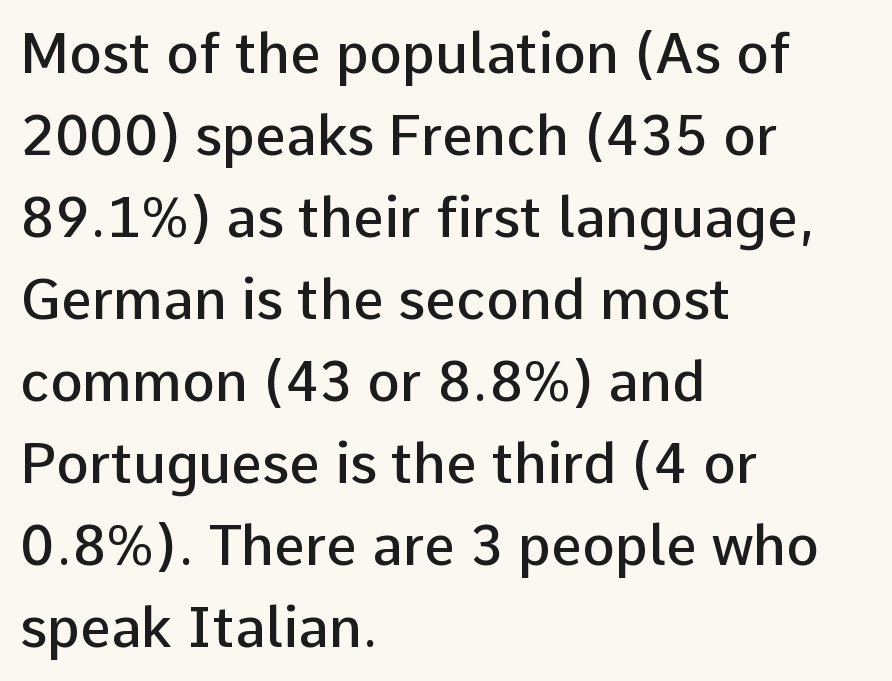
The image shows 55 px semibold sans-serif type, upright; set left-aligned, normal line spacing (1.49x), normal letter spacing, not underlined; low stroke contrast and a medium x-height.
